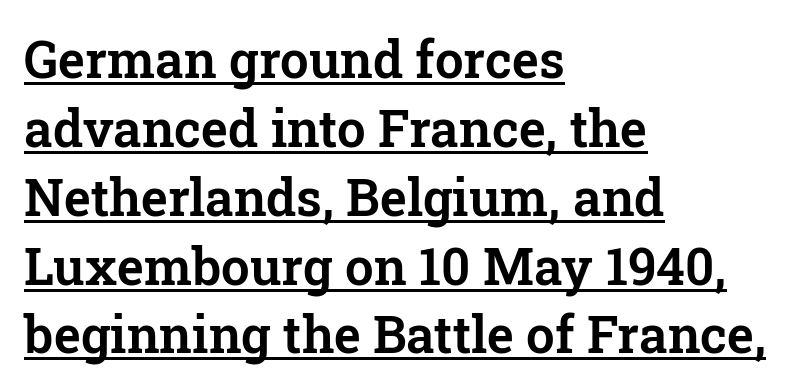
{"serif": "yes", "italic": "no", "width": "normal", "stroke_contrast": "low", "x_height": "medium", "monospaced": "no", "underline": "yes", "align": "left", "line_spacing": "normal", "line_spacing_ratio": 1.35, "letter_spacing": "normal", "letter_spacing_em": 0.0, "glyph_px": 51}
